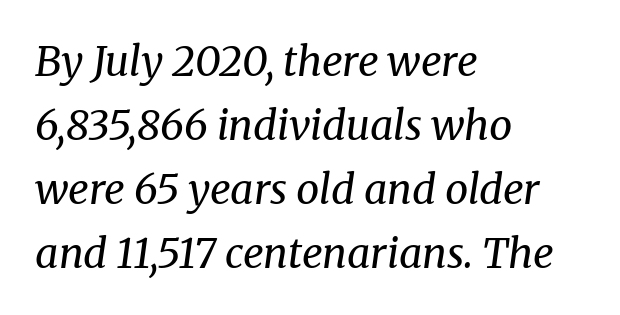
{"serif": "yes", "italic": "yes", "lean": "right", "slant_degrees": 8, "bold": "no", "weight": "regular", "width": "normal", "stroke_contrast": "medium", "x_height": "medium", "monospaced": "no", "underline": "no", "align": "left", "line_spacing": "normal", "line_spacing_ratio": 1.56, "letter_spacing": "normal", "letter_spacing_em": 0.0, "glyph_px": 41}
